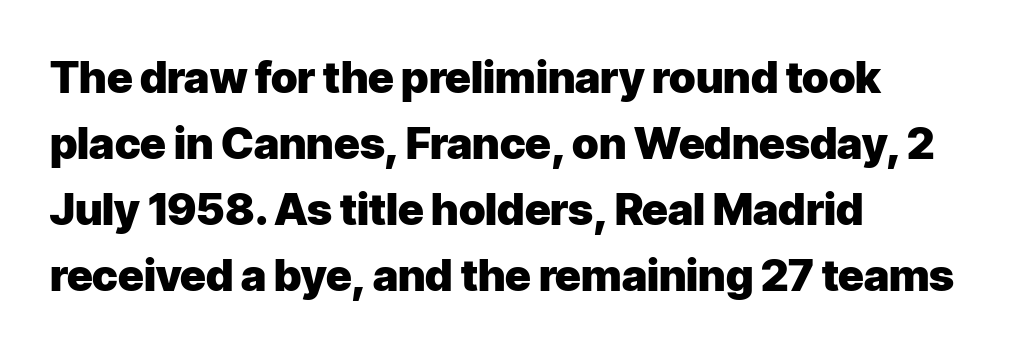
{"serif": "no", "italic": "no", "bold": "yes", "weight": "heavy", "width": "normal", "stroke_contrast": "low", "x_height": "medium", "monospaced": "no", "underline": "no", "align": "left", "line_spacing": "normal", "line_spacing_ratio": 1.5, "letter_spacing": "normal", "letter_spacing_em": 0.0, "glyph_px": 44}
